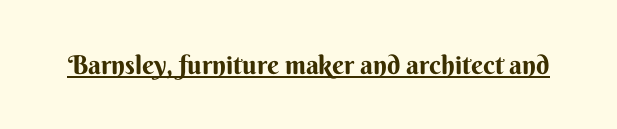
{"italic": "no", "bold": "yes", "underline": "yes", "letter_spacing": "normal", "letter_spacing_em": 0.0, "glyph_px": 26}
